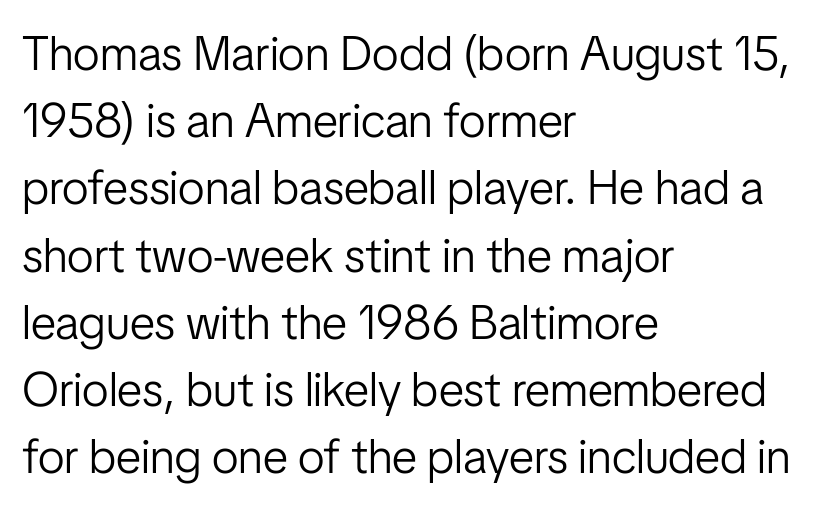
{"serif": "no", "italic": "no", "bold": "no", "weight": "light", "width": "condensed", "stroke_contrast": "low", "x_height": "medium", "monospaced": "no", "underline": "no", "align": "left", "line_spacing": "normal", "line_spacing_ratio": 1.4, "letter_spacing": "normal", "letter_spacing_em": 0.0, "glyph_px": 48}
